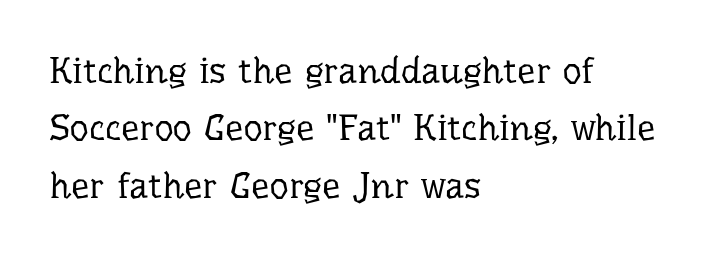
The image shows 37 px regular-weight serif type, upright; set left-aligned, normal line spacing (1.55x), normal letter spacing, not underlined; low stroke contrast and a medium x-height.
